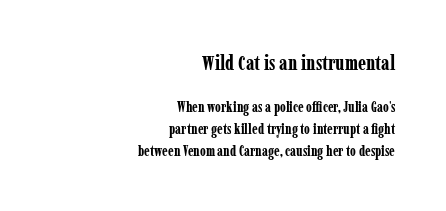
Q: Is the text bold? A: Yes.
Q: Is the text italic (slanted)? A: No, it is upright.
Q: Is the text underlined? A: No.
Q: How is the paragraph aligned? A: Right-aligned.
Q: Is the spacing between letters normal or unusually wide? A: Normal.
Q: Is the spacing between lines tight, normal or loose? A: Normal.
Q: Which block of text is set in a larger size, the first (top) or the second (bottom)? A: The first (top) one.
